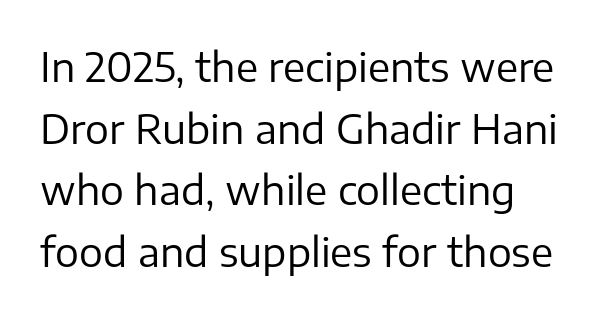
The strokes carry an ordinary text weight at most. The specimen omits any rule beneath the text block's lines. Font category for this specimen: sans-serif. Regular leading. Varying glyph widths throughout — classic text-font behaviour. Nobody touched the tracking dial on this one.
